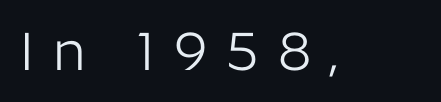
{"serif": "no", "italic": "no", "bold": "no", "weight": "light", "width": "normal", "stroke_contrast": "low", "x_height": "medium", "monospaced": "no", "underline": "no", "letter_spacing": "wide", "letter_spacing_em": 0.36, "glyph_px": 54}
